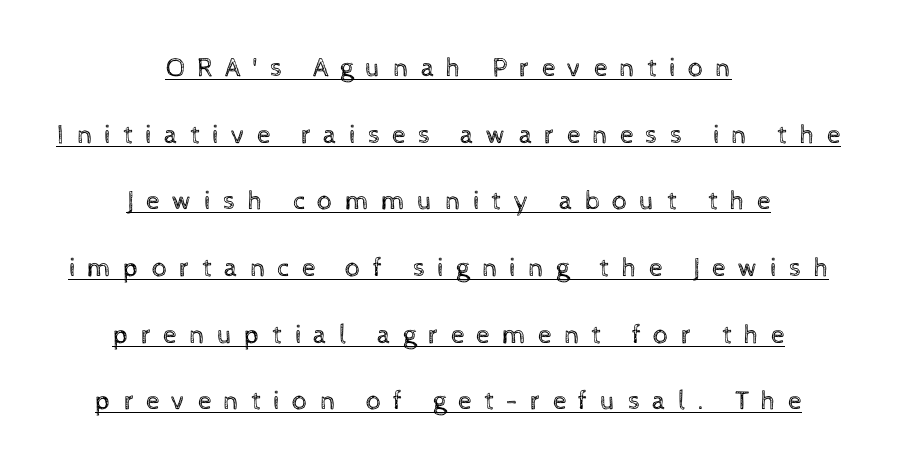
{"italic": "no", "bold": "no", "underline": "yes", "align": "center", "line_spacing": "loose", "line_spacing_ratio": 2.47, "letter_spacing": "wide", "letter_spacing_em": 0.45, "glyph_px": 27}
